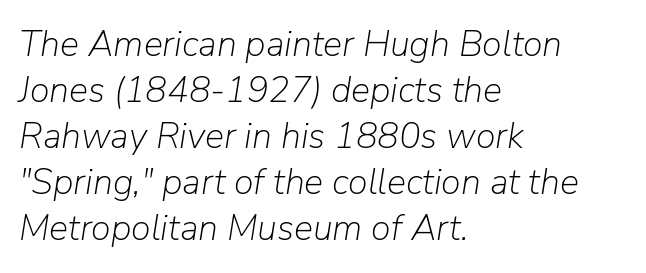
Rule under the text: the space is simply empty. This sample has the flowing, uneven cadence of proportional lettering. Line beginnings align vertically; line endings do not. The passage shown is not bold in any degree. Italic? Definitely — the glyphs are oblique.
